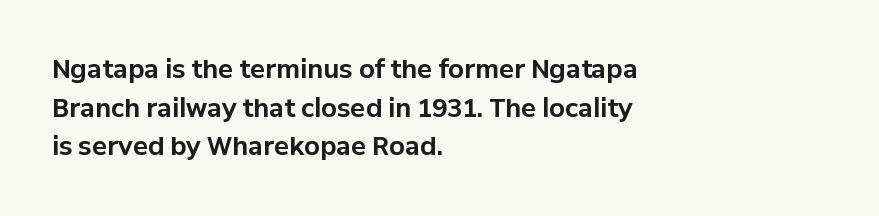
Lines of text with bare space underneath. Default kerning and tracking; the words read as compact shapes. Typeset ragged right — the left edge is the straight one. Regarding leading, the lines here are spaced in the standard way. Every stem runs plumb, perpendicular to the baseline.
